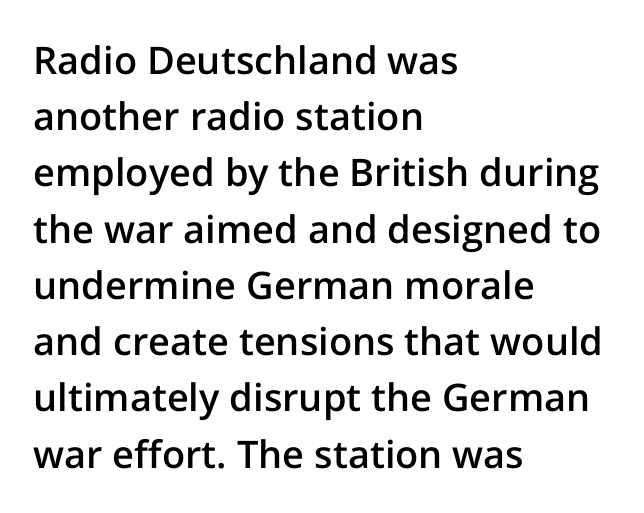
{"serif": "no", "italic": "no", "bold": "semi", "weight": "semibold", "width": "normal", "stroke_contrast": "low", "x_height": "medium", "monospaced": "no", "underline": "no", "align": "left", "line_spacing": "normal", "line_spacing_ratio": 1.48, "letter_spacing": "normal", "letter_spacing_em": 0.0, "glyph_px": 38}
